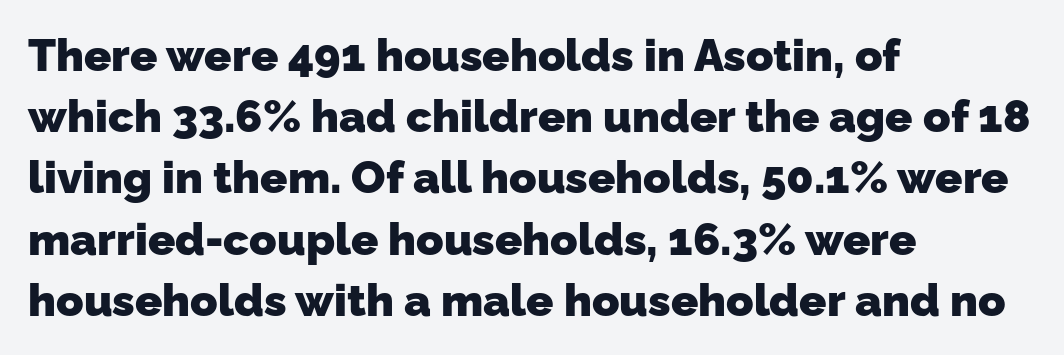
Look at the tracking — it's just the regular setting, nothing added. Underlining? Definitely not there. Layout note: lines flush left. The letters advance in unequal steps, a hallmark of proportional type.
